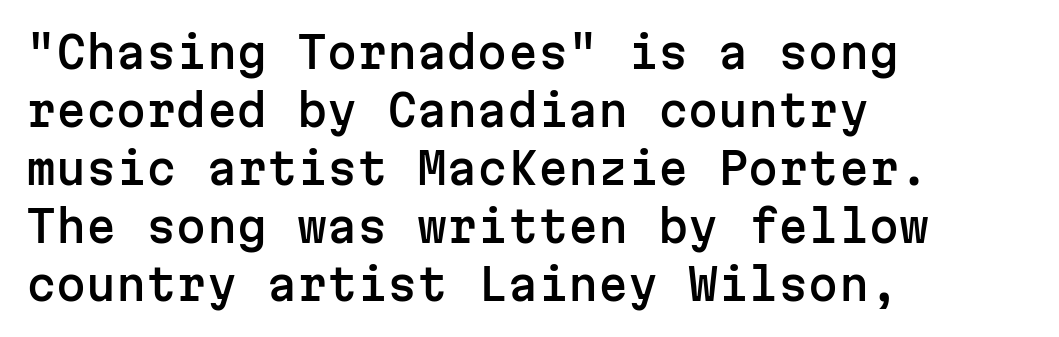
The area under the type is left untouched. You could count columns in this text — the font is strictly monospaced. This block has exactly the height ordinary leading produces. The lettering stays uniformly vertical, giving the passage a roman look. Nobody touched the tracking dial on this one. Every row of glyphs begins at an identical x-position on the left.
